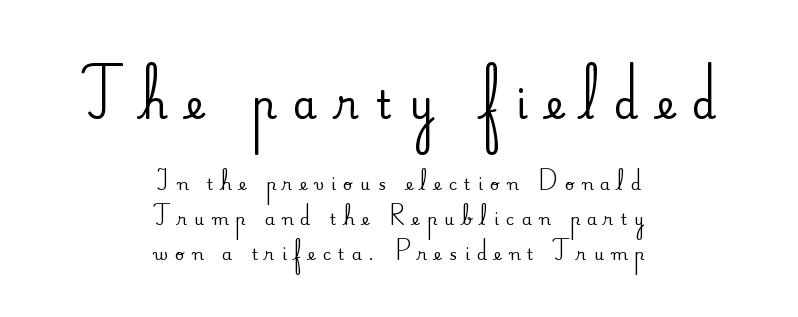
Q: Is the text italic (slanted)? A: No, it is upright.
Q: Is the typeface a serif or a sans-serif typeface? A: Serif.
Q: Is the text underlined? A: No.
Q: How is the paragraph aligned? A: Centered.
Q: Is the spacing between letters normal or unusually wide? A: Unusually wide.
Q: Is the spacing between lines tight, normal or loose? A: Loose.
Q: Which block of text is set in a larger size, the first (top) or the second (bottom)? A: The first (top) one.
Q: Width (condensed, normal, or wide)? A: Normal.
Q: Stroke contrast? A: Medium.
Q: x-height? A: Small.
Q: Monospaced? A: No.
